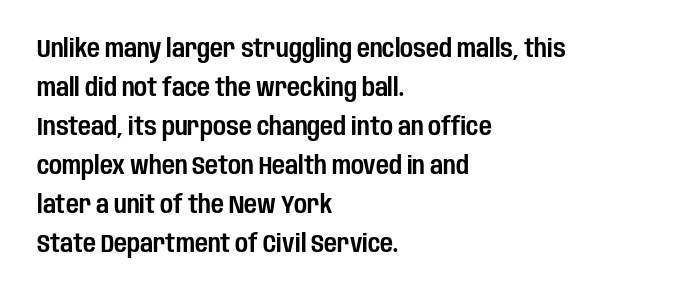
The image shows 25 px text type, upright; set left-aligned, normal line spacing (1.56x), normal letter spacing, not underlined.
